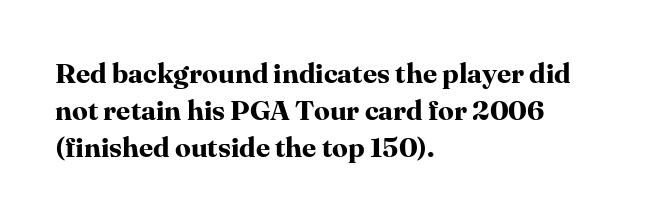
{"serif": "yes", "italic": "no", "bold": "yes", "weight": "bold", "width": "normal", "stroke_contrast": "high", "x_height": "medium", "monospaced": "no", "underline": "no", "align": "left", "line_spacing": "normal", "line_spacing_ratio": 1.33, "letter_spacing": "normal", "letter_spacing_em": 0.0, "glyph_px": 28}
